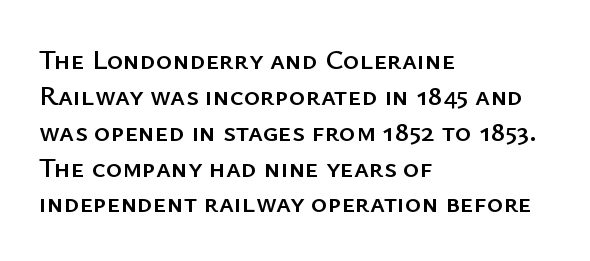
The image shows 28 px sans-serif type, upright; set left-aligned, normal line spacing (1.28x), normal letter spacing, not underlined; low stroke contrast and a medium x-height.
